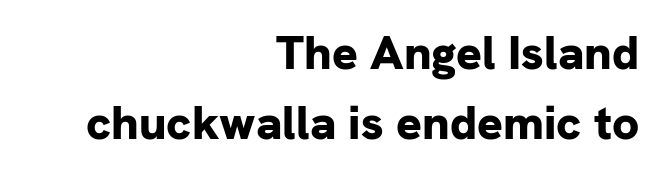
Looks like regular typesetting: each glyph gets only the width it needs. Does extra space separate the letters? No, they use regular spacing. Check where the strokes stop: nothing finishes them off — pure sans. The axis of the letterforms is exactly vertical. Each line ends at the same right margin while the left side varies. Students, observe: this is what conventionally led text looks like.
